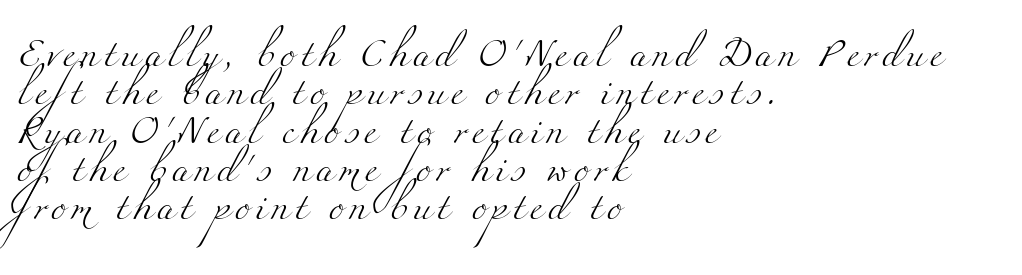
The image shows 28 px light, wide type; set left-aligned, normal line spacing (1.37x), not underlined; medium stroke contrast and a small x-height.
